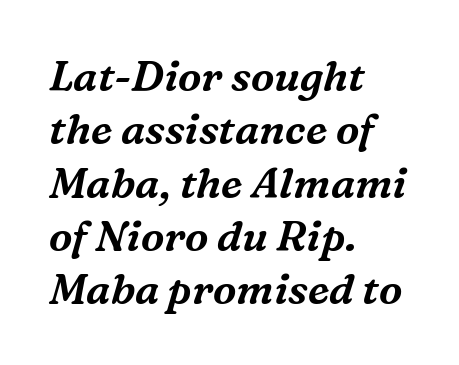
Tracking here is standard; glyphs follow each other at the usual distance. Unmarked baselines from the first word to the last. Do the characters align in a grid? No, the font is proportional. The letters are slanted; this is an italic face. Every row of glyphs begins at an identical x-position on the left. How would I describe the line gaps? Plain and ordinary.
